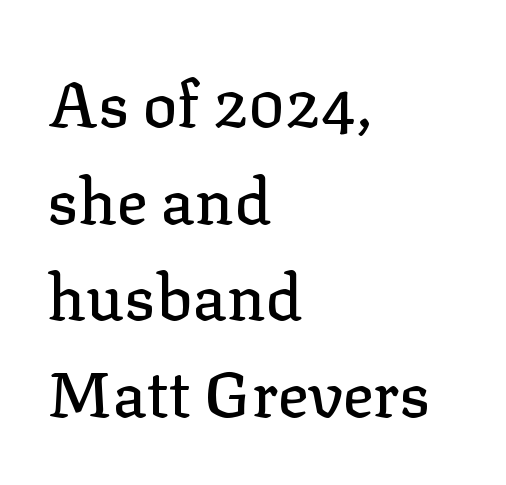
The image shows 64 px serif type, upright; set left-aligned, normal line spacing (1.51x), normal letter spacing, not underlined; low stroke contrast and a medium x-height.
